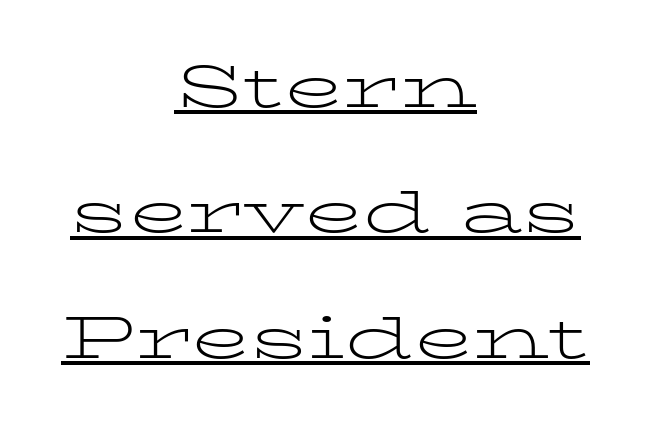
This is underlined copy, the kind a proofreader might mark for attention. The tracking reads as untouched default to a designer's eye. Stems and bowls with no extra thickness — not bold. Neither beginnings nor endings align; midpoints do. Ascenders rise straight up at ninety degrees.
